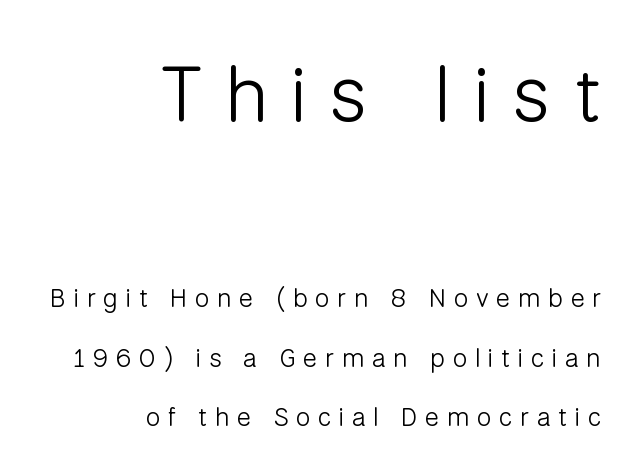
The text block is weighted toward the right margin, trailing off unevenly leftward. Each letter keeps its own natural width here, so spacing adapts to shape. This sample uses a sans-serif face. Look at the tracking — it's clearly loosened, letters drifting apart. Line spacing here is loose.
